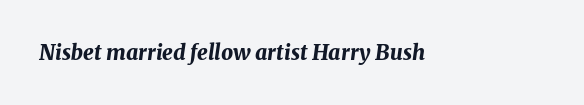
{"italic": "yes", "lean": "right", "slant_degrees": 8, "bold": "yes", "underline": "no", "letter_spacing": "normal", "letter_spacing_em": 0.0, "glyph_px": 21}
